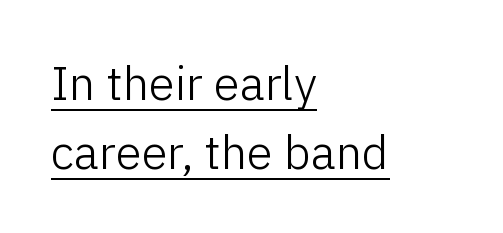
{"serif": "no", "italic": "no", "bold": "no", "weight": "light", "width": "normal", "stroke_contrast": "low", "x_height": "medium", "monospaced": "no", "underline": "yes", "align": "left", "line_spacing": "normal", "line_spacing_ratio": 1.46, "letter_spacing": "normal", "letter_spacing_em": 0.0, "glyph_px": 47}
